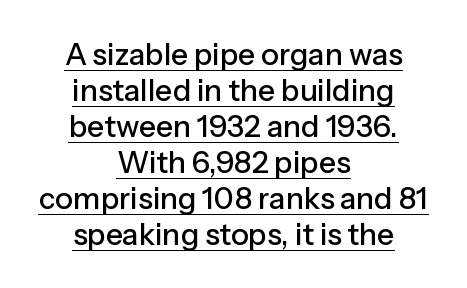
{"serif": "no", "italic": "no", "width": "normal", "stroke_contrast": "low", "x_height": "medium", "monospaced": "no", "underline": "yes", "align": "center", "line_spacing_ratio": 1.2, "letter_spacing": "normal", "letter_spacing_em": 0.0, "glyph_px": 30}
